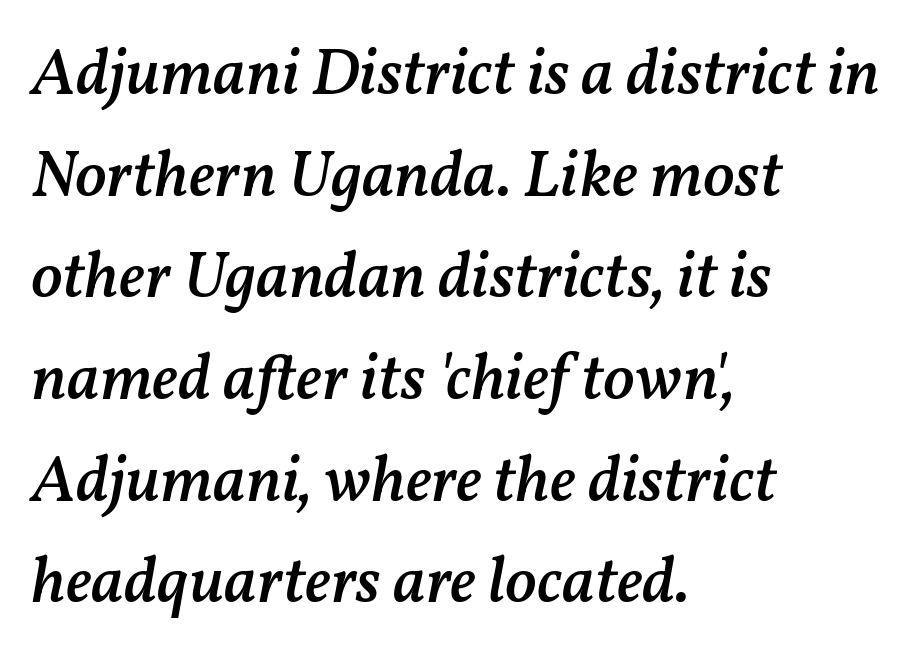
Q: Is the text bold? A: Semi-bold.
Q: Is the text italic (slanted)? A: Yes, it leans right by about 11 degrees.
Q: Is the text underlined? A: No.
Q: How is the paragraph aligned? A: Left-aligned.
Q: Is the spacing between letters normal or unusually wide? A: Normal.
Q: Is the spacing between lines tight, normal or loose? A: Normal.
Q: Width (condensed, normal, or wide)? A: Normal.
Q: Stroke contrast? A: Medium.
Q: x-height? A: Medium.
Q: Monospaced? A: No.
